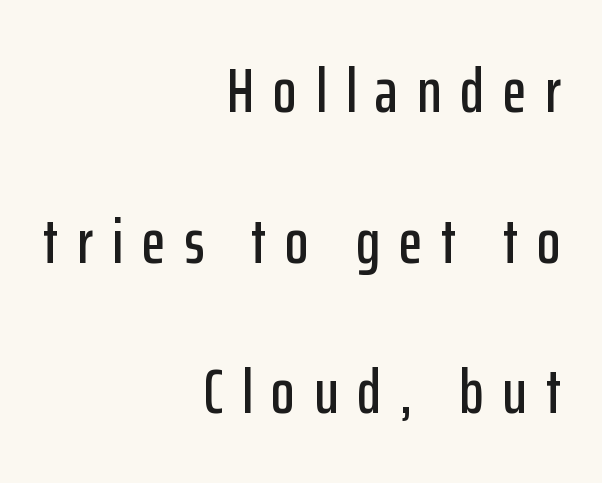
Q: Is the text italic (slanted)? A: No, it is upright.
Q: Is the typeface a serif or a sans-serif typeface? A: Sans-serif.
Q: Is the text underlined? A: No.
Q: How is the paragraph aligned? A: Right-aligned.
Q: Is the spacing between letters normal or unusually wide? A: Unusually wide.
Q: Is the spacing between lines tight, normal or loose? A: Loose.
Q: Width (condensed, normal, or wide)? A: Condensed.
Q: Stroke contrast? A: Low.
Q: x-height? A: Medium.
Q: Monospaced? A: No.
